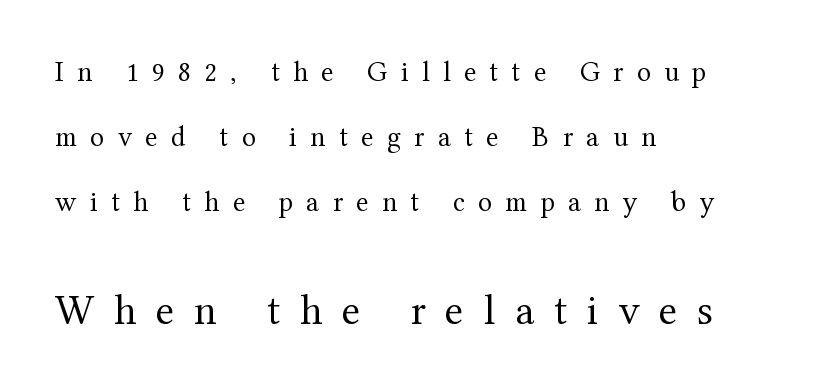
{"serif": "yes", "italic": "no", "bold": "no", "weight": "regular", "width": "normal", "stroke_contrast": "medium", "x_height": "medium", "monospaced": "no", "underline": "no", "align": "left", "line_spacing": "loose", "line_spacing_ratio": 2.25, "letter_spacing": "wide", "letter_spacing_em": 0.46, "larger_block": "second", "size_ratio": 1.48, "glyph_px": 43}
